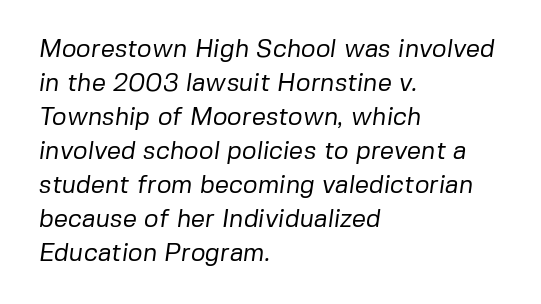
Stem width sits at or under what a default text font uses. In terms of leading, this rendering sits right in the middle. Descenders hang freely into open space. Does the copy run flush right? No — it runs flush left. Default kerning and tracking; the words read as compact shapes.
